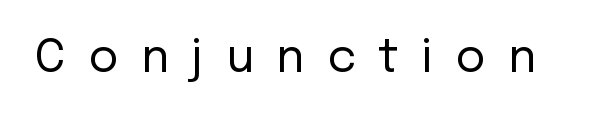
Q: Is the text bold? A: No.
Q: Is the text italic (slanted)? A: No, it is upright.
Q: Is the typeface a serif or a sans-serif typeface? A: Sans-serif.
Q: Is the text underlined? A: No.
Q: Is the spacing between letters normal or unusually wide? A: Unusually wide.
Q: Width (condensed, normal, or wide)? A: Normal.
Q: Stroke contrast? A: Low.
Q: x-height? A: Medium.
Q: Monospaced? A: No.
